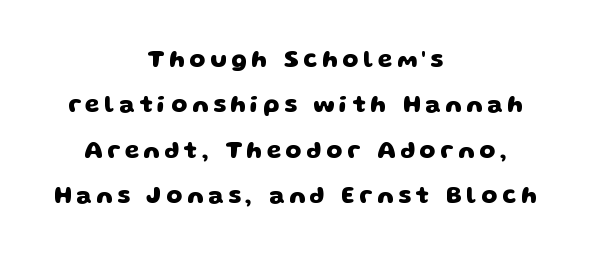
The glyphs are unaccompanied by any horizontal stroke below them. In terms of leading, this rendering errs on the spacious side. The tracking jumps out immediately: characters are airy and widely separated. The passage shown is emphatically bold.
